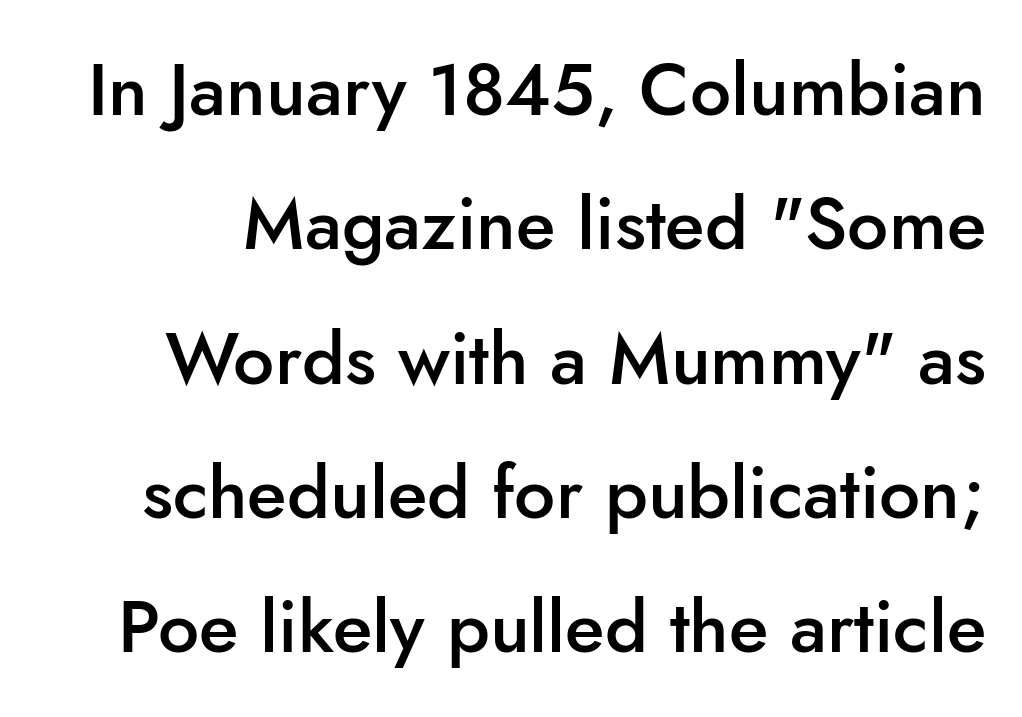
The image shows 73 px semibold sans-serif type, upright; set line spacing 1.84x, normal letter spacing, not underlined; low stroke contrast and a small x-height.
